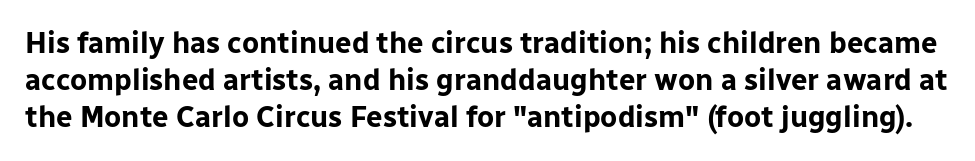
Italic: no, the glyphs are upright roman. Do the characters align in a grid? No, the font is proportional. Students, this is bold: see how much ink each stroke carries. Is the letter spacing exaggerated? No — it looks like the ordinary default. Underlining? Definitely not there. Interline gaps are of average width in this sample.
